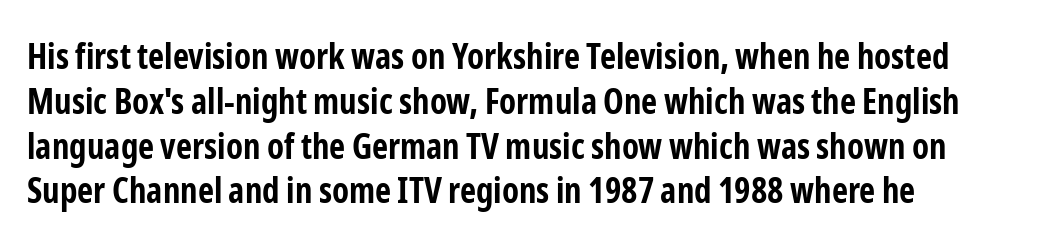
The image shows 35 px bold, condensed sans-serif type, upright; set normal line spacing (1.28x), normal letter spacing, not underlined; low stroke contrast and a medium x-height.
